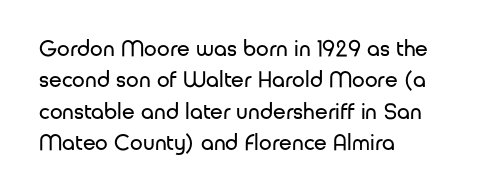
Q: Is the text bold? A: No.
Q: Is the text italic (slanted)? A: No, it is upright.
Q: Is the text underlined? A: No.
Q: How is the paragraph aligned? A: Left-aligned.
Q: Is the spacing between letters normal or unusually wide? A: Normal.
Q: Is the spacing between lines tight, normal or loose? A: Normal.
